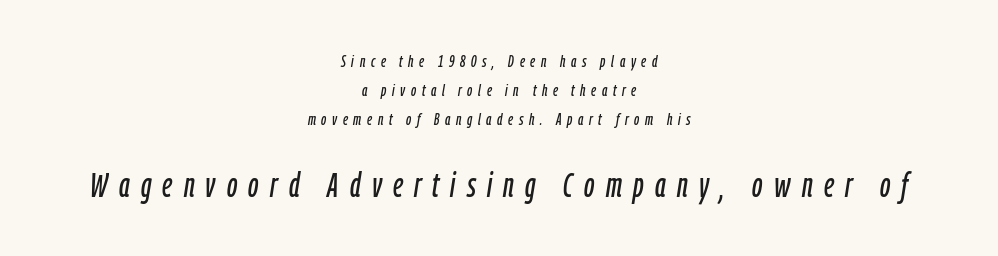
Each letter keeps its own natural width here, so spacing adapts to shape. Italic? Definitely — the glyphs are oblique. A student would notice the bottom passage is typeset larger than what precedes it. The face used here is rendered with a markedly widened letterfit.
